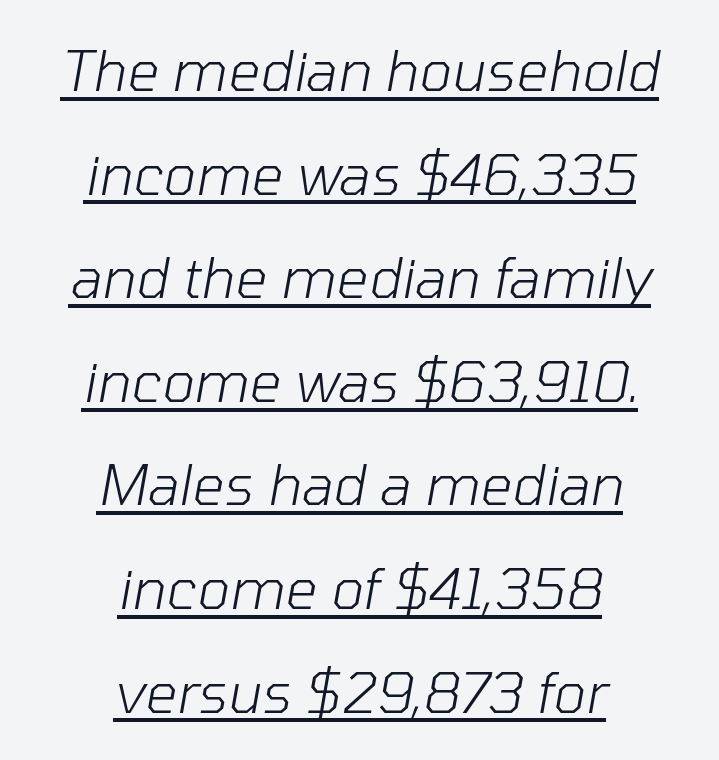
{"italic": "yes", "lean": "right", "slant_degrees": 10, "bold": "no", "weight": "light", "width": "normal", "stroke_contrast": "low", "x_height": "medium", "monospaced": "no", "underline": "yes", "align": "center", "line_spacing_ratio": 1.85, "letter_spacing": "normal", "letter_spacing_em": 0.0, "glyph_px": 56}
